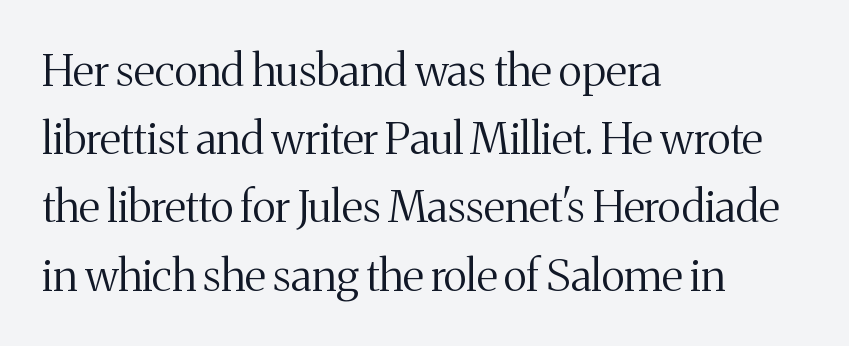
The image shows 44 px regular-weight serif type, upright; set left-aligned, normal line spacing (1.55x), normal letter spacing, not underlined; medium stroke contrast and a medium x-height.
